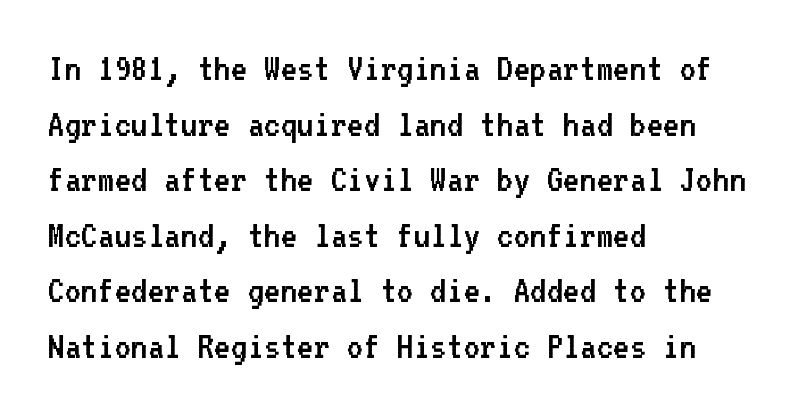
Q: Is the text bold? A: No.
Q: Is the text italic (slanted)? A: No, it is upright.
Q: Is the typeface a serif or a sans-serif typeface? A: Sans-serif.
Q: Is the text underlined? A: No.
Q: How is the paragraph aligned? A: Left-aligned.
Q: Is the spacing between letters normal or unusually wide? A: Normal.
Q: Is the spacing between lines tight, normal or loose? A: Normal.
Q: Width (condensed, normal, or wide)? A: Normal.
Q: Stroke contrast? A: Low.
Q: x-height? A: Medium.
Q: Monospaced? A: Yes.
